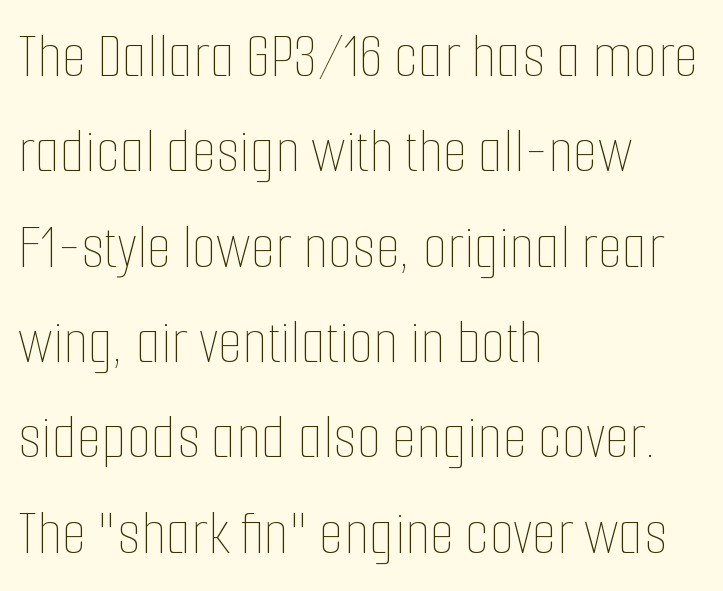
{"italic": "no", "bold": "no", "weight": "thin", "width": "condensed", "stroke_contrast": "low", "x_height": "medium", "monospaced": "no", "underline": "no", "align": "left", "line_spacing": "normal", "line_spacing_ratio": 1.49, "letter_spacing": "normal", "letter_spacing_em": 0.0, "glyph_px": 64}
